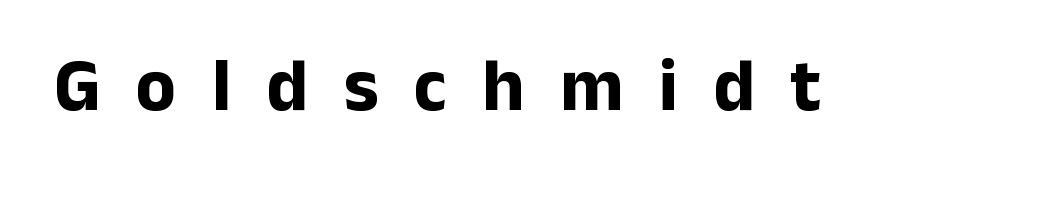
The image shows 74 px bold sans-serif type, upright; set unusually wide letter spacing (+0.48 em), not underlined; low stroke contrast and a medium x-height.
